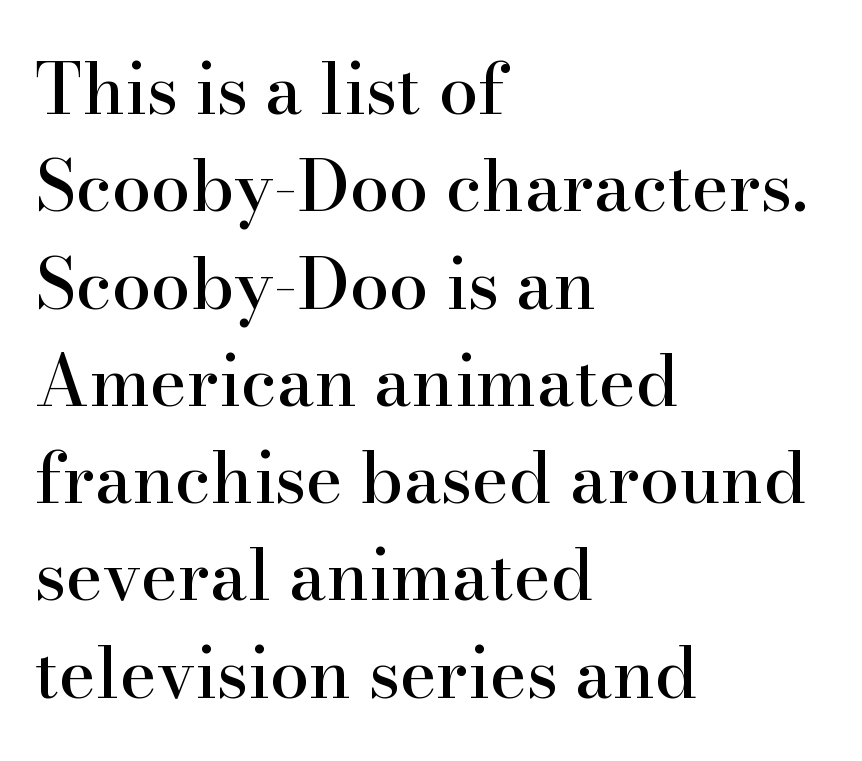
{"serif": "yes", "italic": "no", "width": "normal", "stroke_contrast": "high", "x_height": "small", "monospaced": "no", "underline": "no", "align": "left", "line_spacing": "normal", "line_spacing_ratio": 1.39, "letter_spacing": "normal", "letter_spacing_em": 0.0, "glyph_px": 70}
